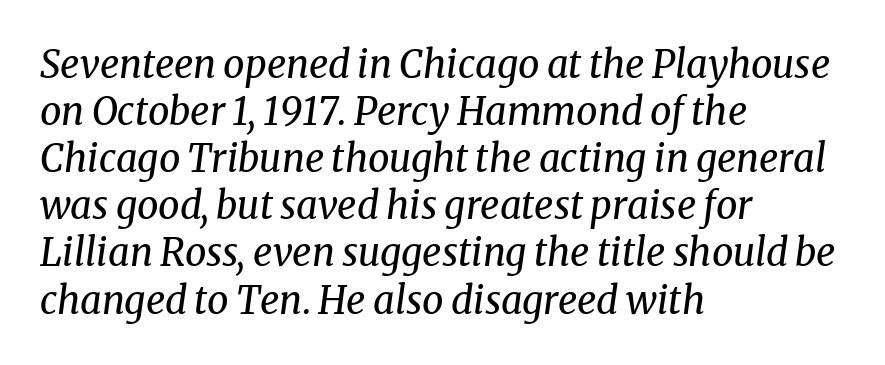
{"serif": "yes", "italic": "yes", "lean": "right", "slant_degrees": 8, "bold": "no", "weight": "regular", "width": "normal", "stroke_contrast": "medium", "x_height": "medium", "monospaced": "no", "underline": "no", "align": "left", "line_spacing_ratio": 1.24, "letter_spacing": "normal", "letter_spacing_em": 0.0, "glyph_px": 38}
